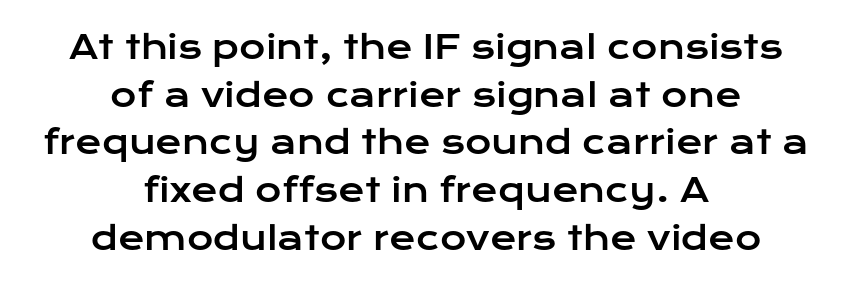
Q: Is the text italic (slanted)? A: No, it is upright.
Q: Is the typeface a serif or a sans-serif typeface? A: Sans-serif.
Q: Is the text underlined? A: No.
Q: How is the paragraph aligned? A: Centered.
Q: Is the spacing between letters normal or unusually wide? A: Normal.
Q: Is the spacing between lines tight, normal or loose? A: Normal.
Q: Width (condensed, normal, or wide)? A: Wide.
Q: Stroke contrast? A: Low.
Q: x-height? A: Medium.
Q: Monospaced? A: No.
